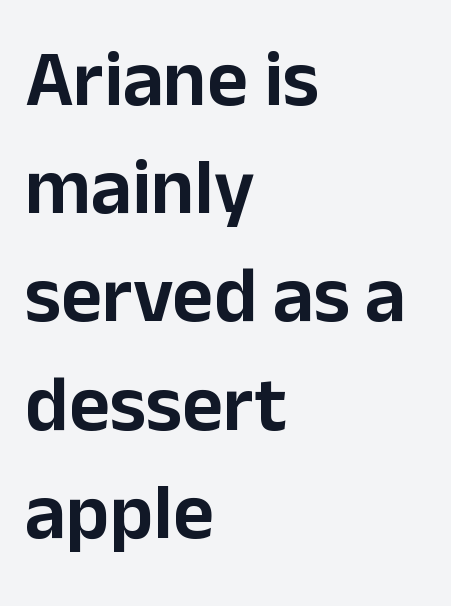
The image shows 79 px sans-serif type, upright; set left-aligned, normal line spacing (1.37x), normal letter spacing, not underlined; low stroke contrast and a medium x-height.
